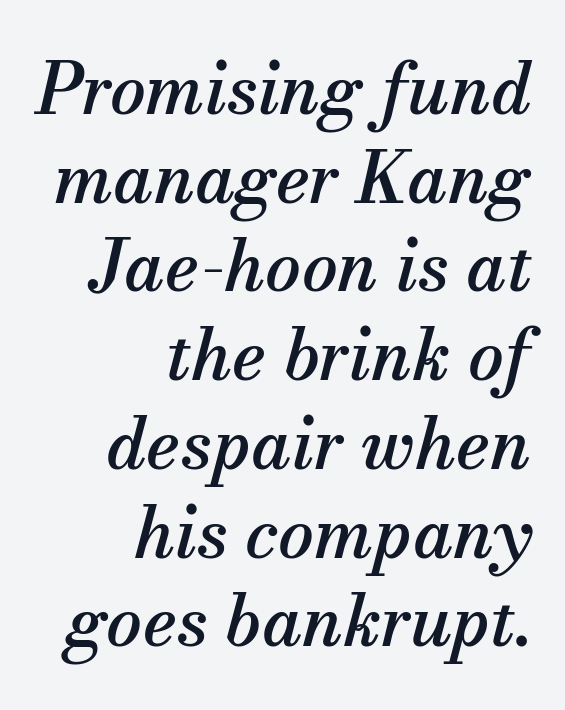
Q: Is the text italic (slanted)? A: Yes, it leans right by about 13 degrees.
Q: Is the typeface a serif or a sans-serif typeface? A: Serif.
Q: Is the text underlined? A: No.
Q: How is the paragraph aligned? A: Right-aligned.
Q: Is the spacing between letters normal or unusually wide? A: Normal.
Q: Is the spacing between lines tight, normal or loose? A: Normal.
Q: Width (condensed, normal, or wide)? A: Normal.
Q: Stroke contrast? A: Medium.
Q: x-height? A: Small.
Q: Monospaced? A: No.
